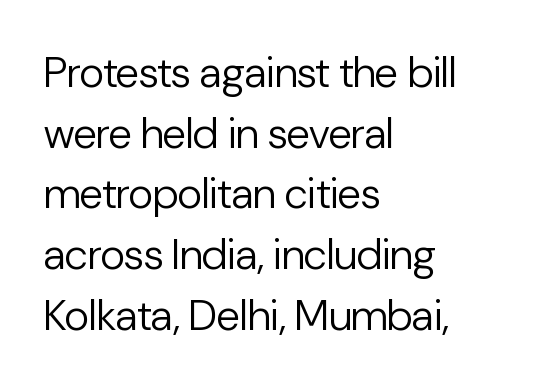
Q: Is the text bold? A: No.
Q: Is the text italic (slanted)? A: No, it is upright.
Q: Is the typeface a serif or a sans-serif typeface? A: Sans-serif.
Q: Is the text underlined? A: No.
Q: How is the paragraph aligned? A: Left-aligned.
Q: Is the spacing between letters normal or unusually wide? A: Normal.
Q: Is the spacing between lines tight, normal or loose? A: Normal.
Q: Width (condensed, normal, or wide)? A: Normal.
Q: Stroke contrast? A: Low.
Q: x-height? A: Medium.
Q: Monospaced? A: No.
